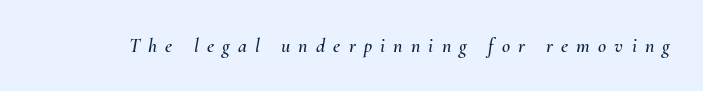
The image shows 20 px text type, italic (leaning right); set unusually wide letter spacing (+0.41 em), not underlined.
